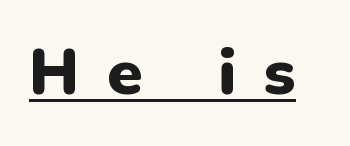
{"serif": "no", "italic": "no", "bold": "yes", "weight": "heavy", "width": "normal", "stroke_contrast": "low", "x_height": "medium", "monospaced": "no", "underline": "yes", "letter_spacing": "wide", "letter_spacing_em": 0.44, "glyph_px": 64}
